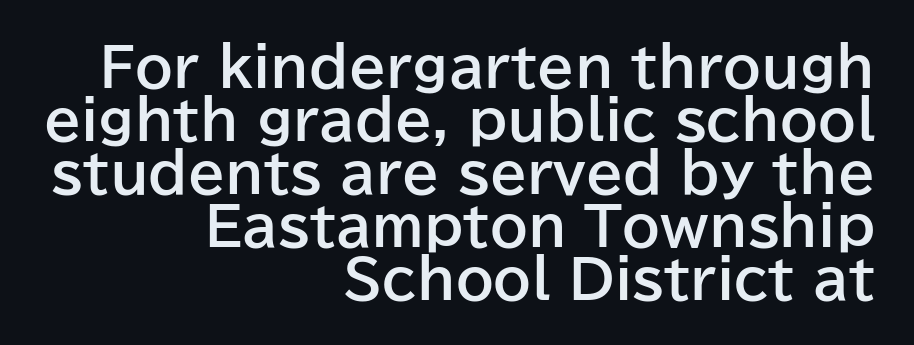
Q: Is the text bold? A: Yes.
Q: Is the text italic (slanted)? A: No, it is upright.
Q: Is the typeface a serif or a sans-serif typeface? A: Sans-serif.
Q: Is the text underlined? A: No.
Q: How is the paragraph aligned? A: Right-aligned.
Q: Is the spacing between letters normal or unusually wide? A: Normal.
Q: Is the spacing between lines tight, normal or loose? A: Tight.
Q: Width (condensed, normal, or wide)? A: Normal.
Q: Stroke contrast? A: Low.
Q: x-height? A: Medium.
Q: Monospaced? A: No.
